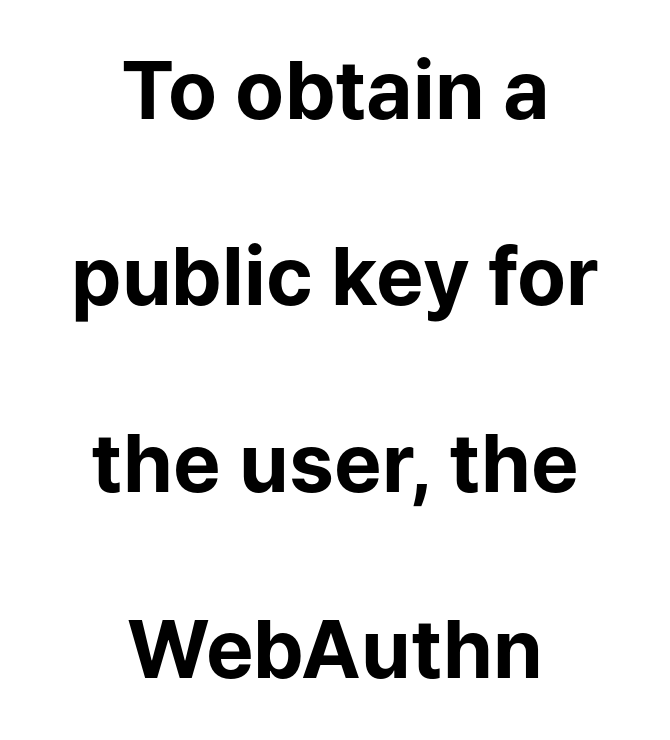
Compared with a flush-left layout, this one balances lines on the center instead. Vertical strokes here are truly vertical. How would I describe the line gaps? Wide and relaxed. Is this a sans? Yes — the strokes have no serifs. These words are printed bold, with thick strokes throughout. Type without underlining.
